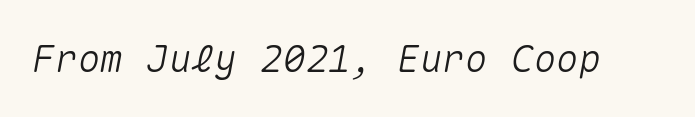
Inter-character spacing is left at the font's built-in metrics. It's the slanting kind of type. This rendering features lettering with no underline. Monospaced: the letters line up in strict vertical columns.
